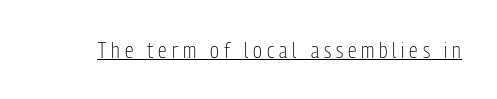
Weight: regular or lighter. Decoration check: the copy is underlined. The lettering stays uniformly vertical, giving the passage a roman look. A typesetter would call this heavily tracked-out type.
